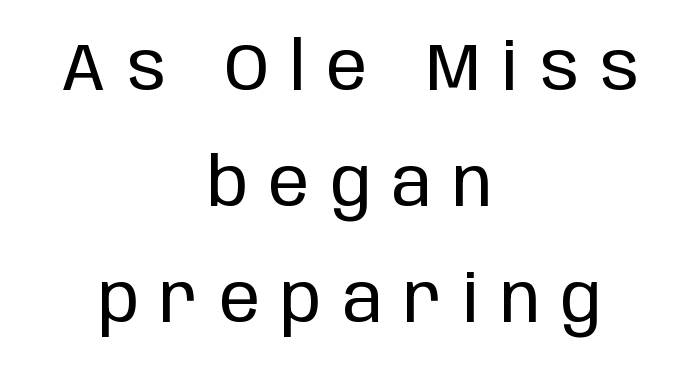
Q: Is the text bold? A: No.
Q: Is the text italic (slanted)? A: No, it is upright.
Q: Is the typeface a serif or a sans-serif typeface? A: Sans-serif.
Q: Is the text underlined? A: No.
Q: How is the paragraph aligned? A: Centered.
Q: Is the spacing between letters normal or unusually wide? A: Unusually wide.
Q: Width (condensed, normal, or wide)? A: Condensed.
Q: Stroke contrast? A: Low.
Q: x-height? A: Large.
Q: Monospaced? A: No.
